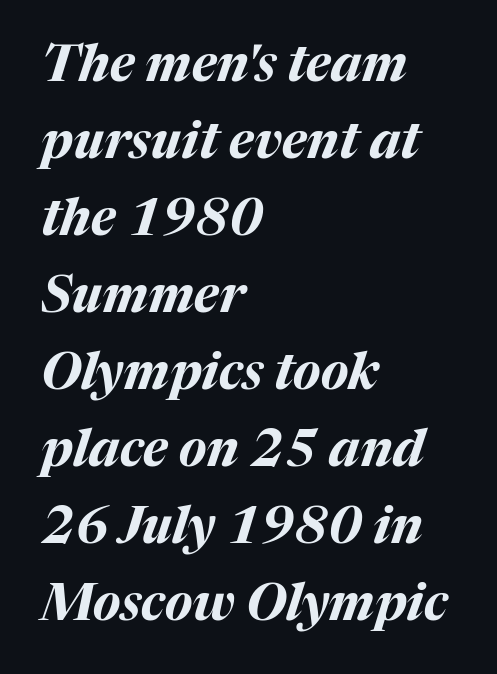
Slanted lettering throughout. The area under the type is left untouched. Summary of weight: heavy, a full bold. The line texture is even and compact thanks to regular tracking. A typesetter would call this proportional, since set widths differ per character. A student would call this left alignment; a typographer would say flush left, rag right.
